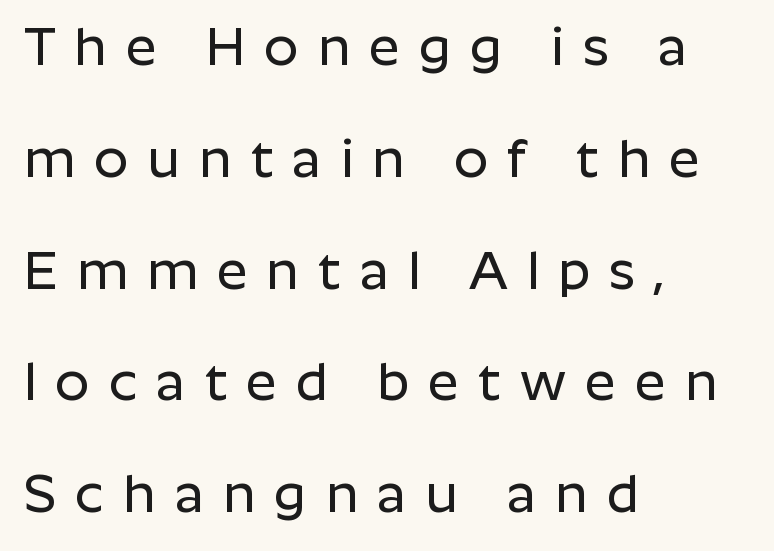
Q: Is the text italic (slanted)? A: No, it is upright.
Q: Is the typeface a serif or a sans-serif typeface? A: Sans-serif.
Q: Is the text underlined? A: No.
Q: How is the paragraph aligned? A: Left-aligned.
Q: Is the spacing between letters normal or unusually wide? A: Unusually wide.
Q: Is the spacing between lines tight, normal or loose? A: Loose.
Q: Width (condensed, normal, or wide)? A: Normal.
Q: Stroke contrast? A: Low.
Q: x-height? A: Medium.
Q: Monospaced? A: No.
